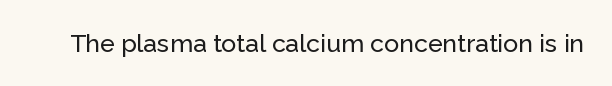
{"italic": "no", "underline": "no", "letter_spacing": "normal", "letter_spacing_em": 0.0, "glyph_px": 25}
